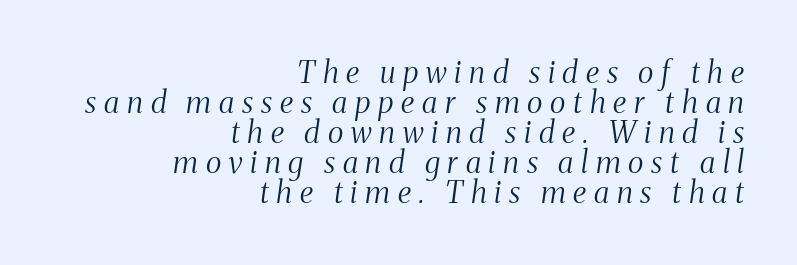
Q: Is the text bold? A: No.
Q: Is the text italic (slanted)? A: Yes, it leans right by about 8 degrees.
Q: Is the typeface a serif or a sans-serif typeface? A: Serif.
Q: Is the text underlined? A: No.
Q: How is the paragraph aligned? A: Right-aligned.
Q: Is the spacing between letters normal or unusually wide? A: Unusually wide.
Q: Is the spacing between lines tight, normal or loose? A: Tight.
Q: Width (condensed, normal, or wide)? A: Condensed.
Q: Stroke contrast? A: Medium.
Q: x-height? A: Medium.
Q: Monospaced? A: No.
